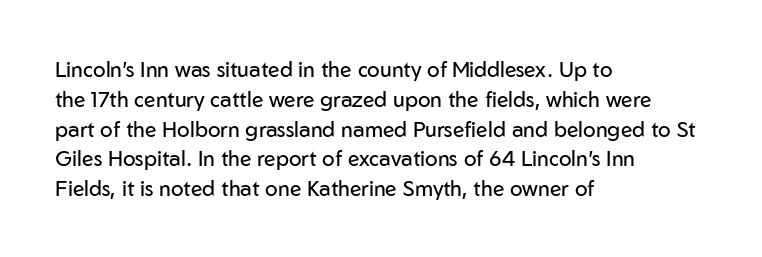
{"italic": "no", "bold": "no", "underline": "no", "align": "left", "line_spacing": "normal", "line_spacing_ratio": 1.42, "letter_spacing": "normal", "letter_spacing_em": 0.0, "glyph_px": 21}
